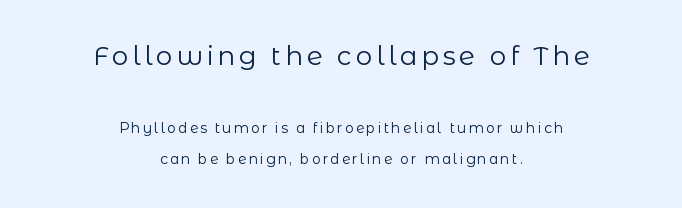
{"italic": "no", "bold": "no", "underline": "no", "align": "center", "line_spacing": "loose", "line_spacing_ratio": 2.26, "larger_block": "first", "size_ratio": 1.86, "glyph_px": 26}
